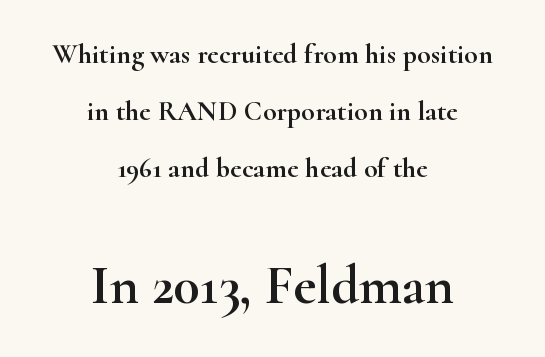
The image shows 55 px wide serif type, upright; set centered, loose line spacing (2.04x), normal letter spacing, not underlined; the second (bottom) block is 1.96x larger; high stroke contrast and a small x-height.
